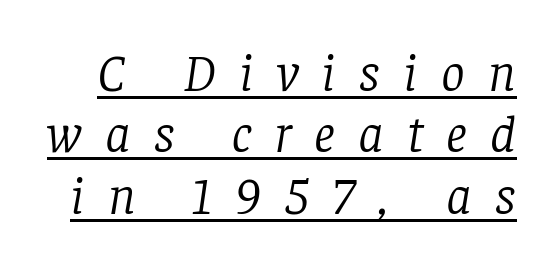
Display-style spreading of the glyphs; the letterfit is very open. Compared with ordinary roman type, these characters are visibly tilted. Spacing verdict: proportional, widths tailored to each character. The letters look calm and open, with moderate or lighter stems.
